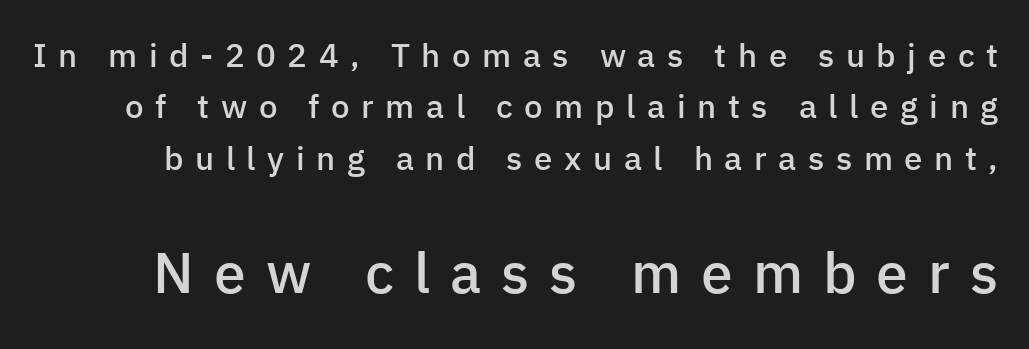
The image shows 57 px semibold sans-serif type, upright; set normal line spacing (1.56x), unusually wide letter spacing (+0.35 em), not underlined; the second (bottom) block is 1.73x larger; low stroke contrast and a medium x-height.
